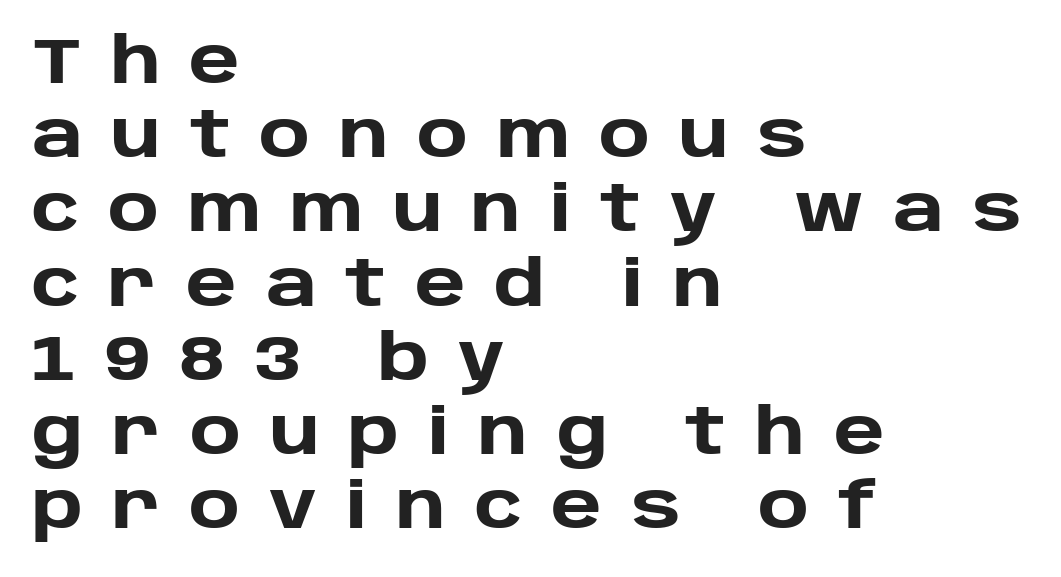
{"serif": "no", "italic": "no", "bold": "yes", "weight": "heavy", "width": "normal", "stroke_contrast": "low", "x_height": "large", "monospaced": "no", "underline": "no", "align": "left", "line_spacing_ratio": 1.16, "letter_spacing": "wide", "letter_spacing_em": 0.45, "glyph_px": 64}
